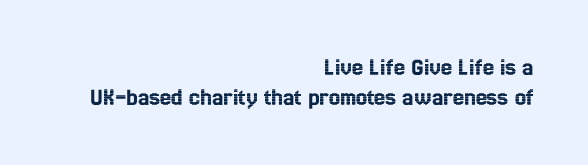
Q: Is the text italic (slanted)? A: No, it is upright.
Q: Is the text underlined? A: No.
Q: How is the paragraph aligned? A: Right-aligned.
Q: Is the spacing between letters normal or unusually wide? A: Normal.
